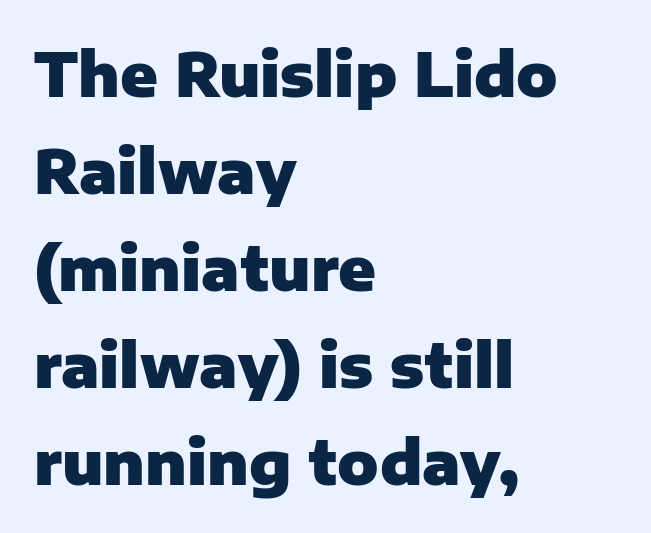
The specimen omits any rule beneath the text block's lines. How would I describe the line gaps? Plain and ordinary. Line beginnings align vertically; line endings do not. Students, this is bold: see how much ink each stroke carries.
